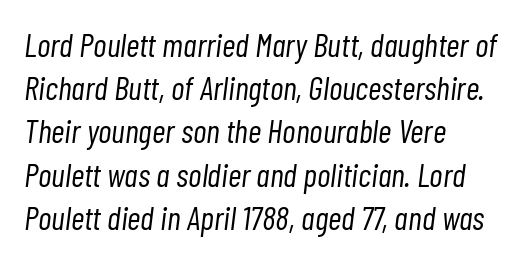
The string is rendered with underlining switched off. A normal amount of white space separates one row of letters from the next. These lines were composed using italics. Ink coverage per letter is moderate at most.
